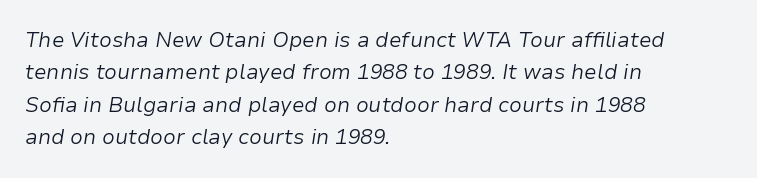
Q: Is the text bold? A: No.
Q: Is the text italic (slanted)? A: Yes, it leans right by about 9 degrees.
Q: Is the text underlined? A: No.
Q: How is the paragraph aligned? A: Left-aligned.
Q: Is the spacing between letters normal or unusually wide? A: Normal.
Q: Is the spacing between lines tight, normal or loose? A: Normal.
